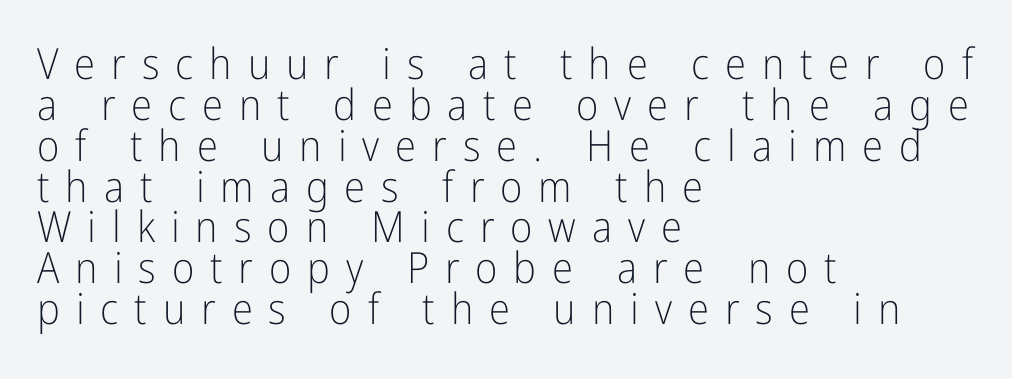
Q: Is the text bold? A: No.
Q: Is the text italic (slanted)? A: No, it is upright.
Q: Is the typeface a serif or a sans-serif typeface? A: Sans-serif.
Q: Is the text underlined? A: No.
Q: How is the paragraph aligned? A: Left-aligned.
Q: Is the spacing between letters normal or unusually wide? A: Unusually wide.
Q: Is the spacing between lines tight, normal or loose? A: Tight.
Q: Width (condensed, normal, or wide)? A: Condensed.
Q: Stroke contrast? A: Low.
Q: x-height? A: Medium.
Q: Monospaced? A: No.
